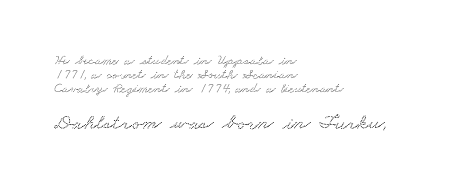
Type size steps up from the first block to the second. Default kerning and tracking; the words read as compact shapes. Baseline-to-baseline distance is barely more than the letter height. Descenders are the only things crossing below the line. Visually the block forms a straight wall on the left and a jagged coastline on the right.
